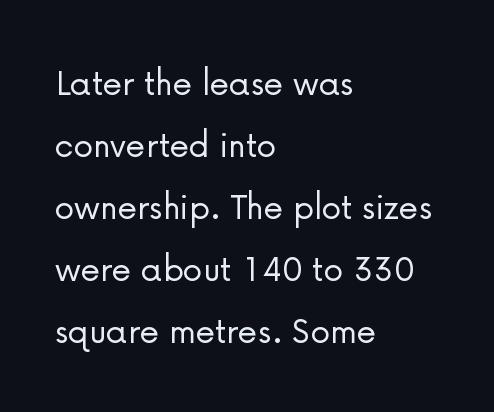
{"serif": "no", "italic": "no", "bold": "no", "weight": "light", "width": "normal", "stroke_contrast": "low", "x_height": "medium", "monospaced": "no", "underline": "no", "align": "left", "line_spacing": "normal", "line_spacing_ratio": 1.55, "letter_spacing": "normal", "letter_spacing_em": 0.0, "glyph_px": 40}
